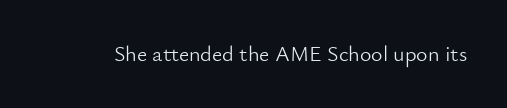
The image shows 22 px text type, upright; set normal letter spacing, not underlined.
